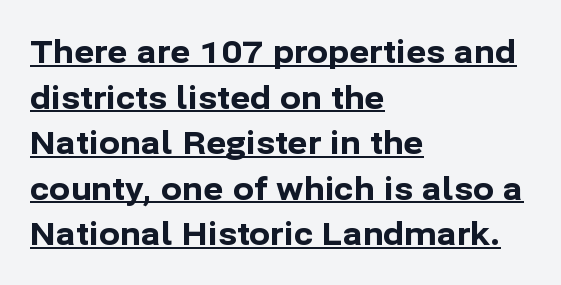
The image shows 31 px bold sans-serif type, upright; set left-aligned, normal line spacing (1.47x), normal letter spacing, underlined; low stroke contrast and a medium x-height.
